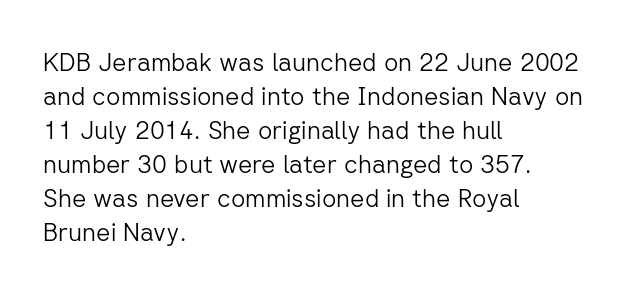
Q: Is the text bold? A: No.
Q: Is the text italic (slanted)? A: No, it is upright.
Q: Is the text underlined? A: No.
Q: How is the paragraph aligned? A: Left-aligned.
Q: Is the spacing between letters normal or unusually wide? A: Normal.
Q: Is the spacing between lines tight, normal or loose? A: Normal.
